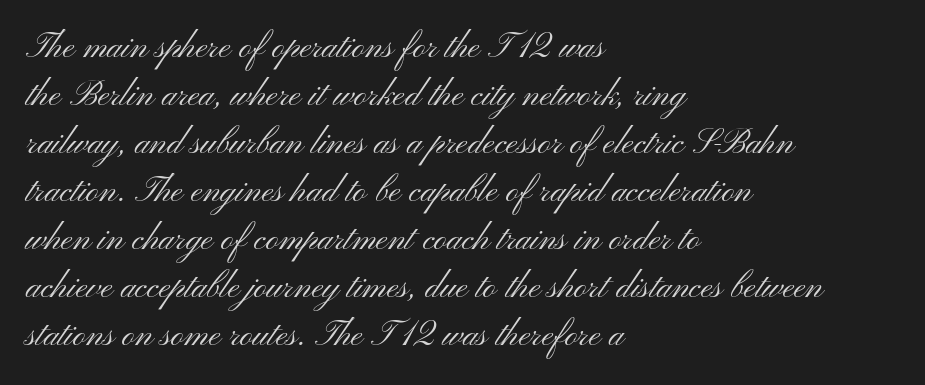
{"serif": "no", "bold": "no", "weight": "light", "width": "wide", "stroke_contrast": "medium", "x_height": "small", "monospaced": "no", "underline": "no", "align": "left", "line_spacing": "normal", "line_spacing_ratio": 1.37, "letter_spacing": "normal", "letter_spacing_em": 0.0, "glyph_px": 35}
